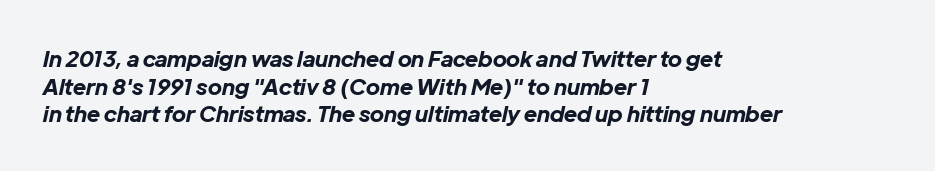
The image shows 22 px bold type, italic (leaning right); set left-aligned, normal line spacing (1.26x), normal letter spacing, not underlined.
